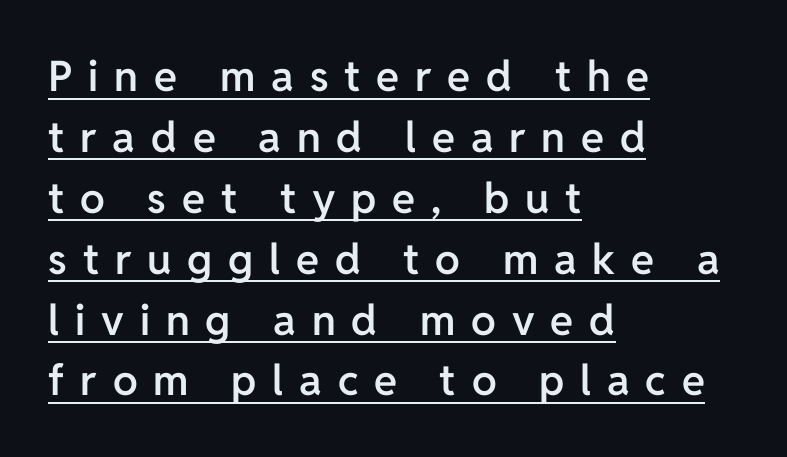
The rows are spaced the way most documents space them. Character widths vary here, with narrow letters taking less room than wide ones. A typesetter would mark this as roman, not italic. Each word looks stretched out because of the extra space between its letters.
